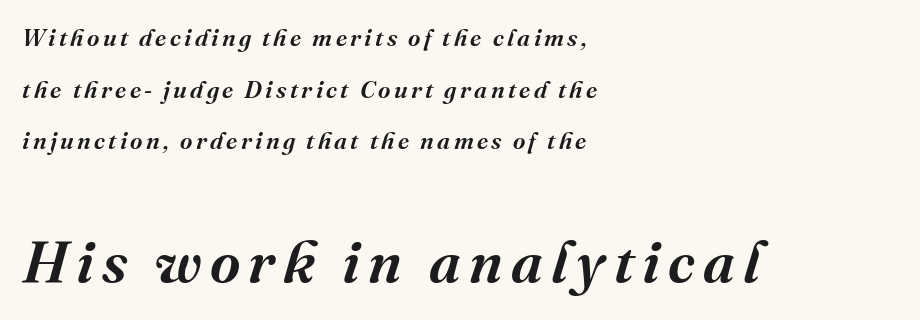
The image shows 59 px serif type, italic (leaning right); set left-aligned, loose line spacing (2.15x), not underlined; the second (bottom) block is 2.46x larger; medium stroke contrast and a medium x-height.
